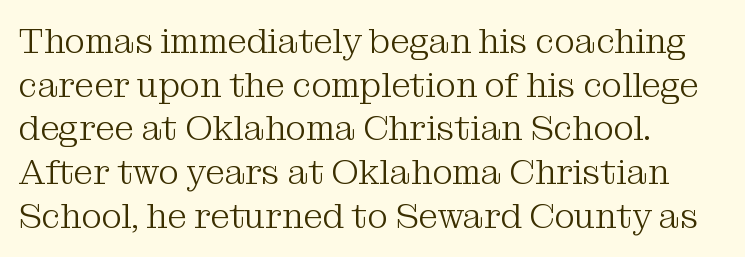
The image shows 35 px light serif type, upright; set left-aligned, normal line spacing (1.25x), normal letter spacing, not underlined; medium stroke contrast and a medium x-height.
